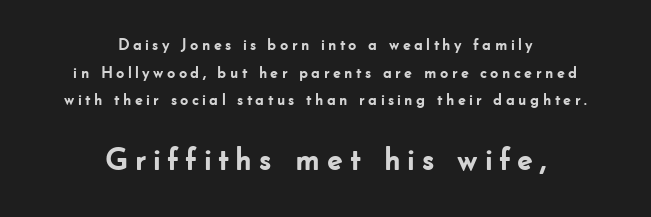
A centered setting, common on invitations and titles, is used for this passage. Stroke terminals: plain, sans-serif. These lines carry a lot of weight — the face is fully bold. Varying glyph widths throughout — classic text-font behaviour.
